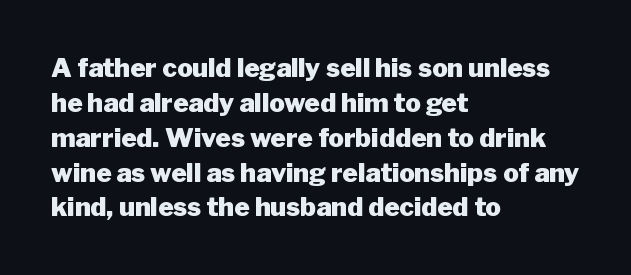
Q: Is the text bold? A: Yes.
Q: Is the text italic (slanted)? A: No, it is upright.
Q: Is the text underlined? A: No.
Q: How is the paragraph aligned? A: Left-aligned.
Q: Is the spacing between letters normal or unusually wide? A: Normal.
Q: Is the spacing between lines tight, normal or loose? A: Normal.
